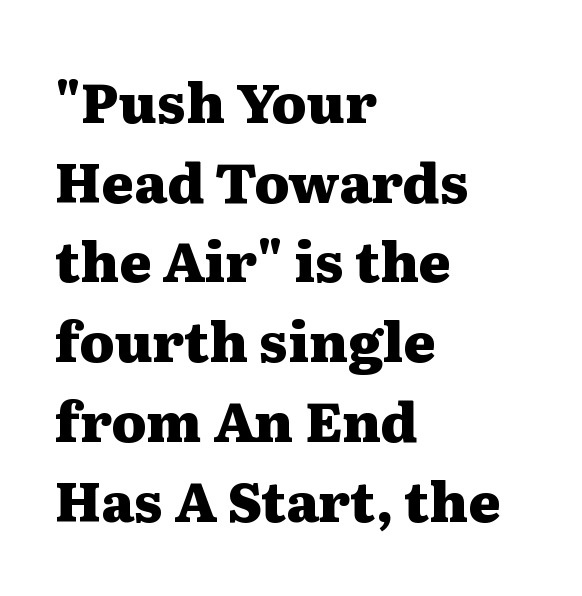
The lines are quadded left. Rule under the text: the space is simply empty. The sample has been set heavy, in full bold. The lettering stays uniformly vertical, giving the passage a roman look.
